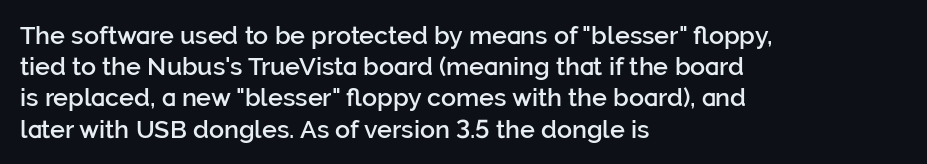
Q: Is the text bold? A: Semi-bold.
Q: Is the text italic (slanted)? A: No, it is upright.
Q: Is the text underlined? A: No.
Q: How is the paragraph aligned? A: Left-aligned.
Q: Is the spacing between letters normal or unusually wide? A: Normal.
Q: Is the spacing between lines tight, normal or loose? A: Normal.
